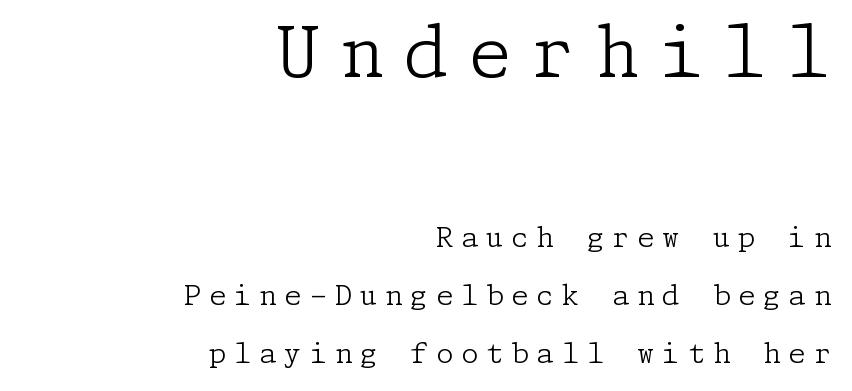
The image shows 71 px light serif type, upright; set right-aligned, loose line spacing (2.07x), unusually wide letter spacing (+0.28 em), not underlined; the first (top) block is 2.54x larger; low stroke contrast and a medium x-height.
